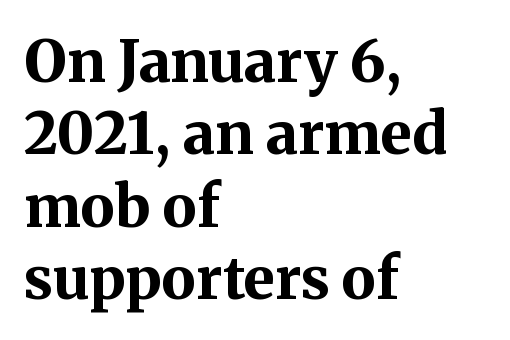
{"serif": "yes", "italic": "no", "bold": "yes", "weight": "bold", "width": "normal", "stroke_contrast": "medium", "x_height": "medium", "monospaced": "no", "underline": "no", "align": "left", "line_spacing": "normal", "line_spacing_ratio": 1.25, "letter_spacing": "normal", "letter_spacing_em": 0.0, "glyph_px": 58}
